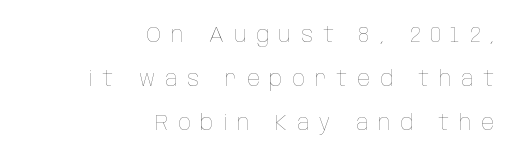
Q: Is the text bold? A: No.
Q: Is the text italic (slanted)? A: No, it is upright.
Q: Is the text underlined? A: No.
Q: How is the paragraph aligned? A: Right-aligned.
Q: Is the spacing between letters normal or unusually wide? A: Unusually wide.
Q: Is the spacing between lines tight, normal or loose? A: Loose.
